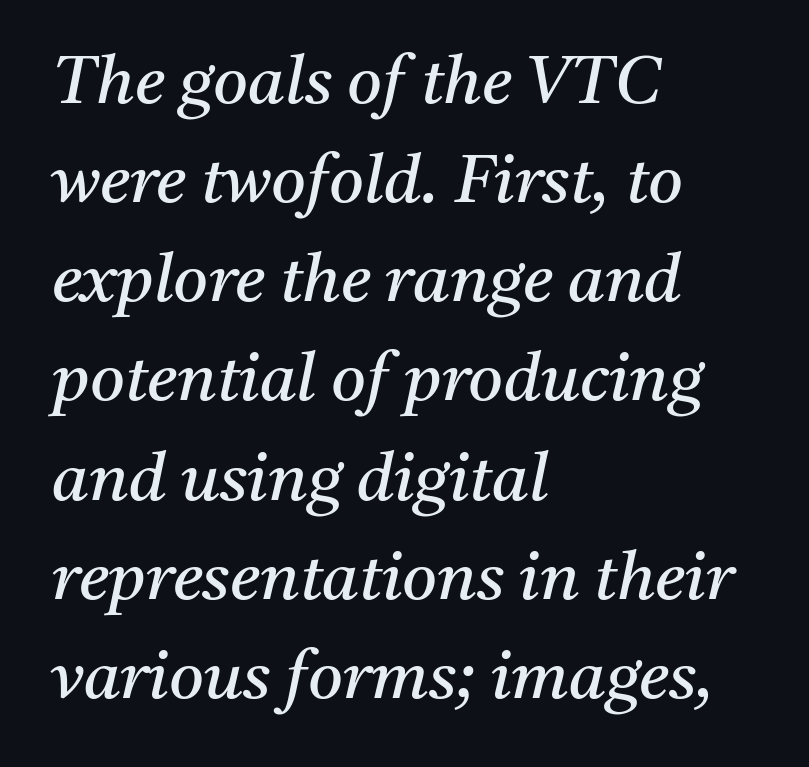
The image shows 67 px regular-weight serif type, italic (leaning right); set left-aligned, normal line spacing (1.48x), normal letter spacing, not underlined; medium stroke contrast and a medium x-height.
